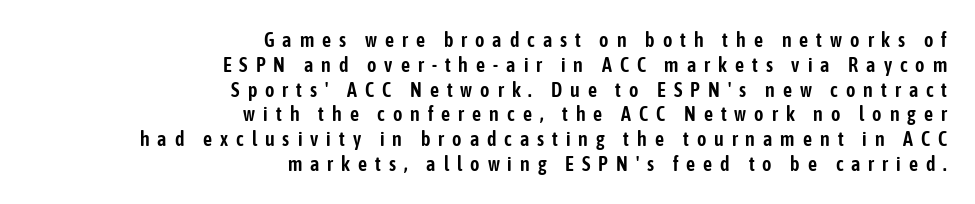
The image shows 20 px text type, upright; set right-aligned, line spacing 1.24x, unusually wide letter spacing (+0.4 em), not underlined.
